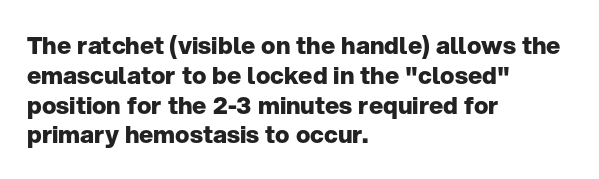
Every character sits straight up, as roman type does. This rendering uses left alignment, leaving the right contour irregular. Letters rest on an invisible, unmarked baseline. The passage shown has conventional tracking throughout. Pretty heavy lettering here — definitely bold.
